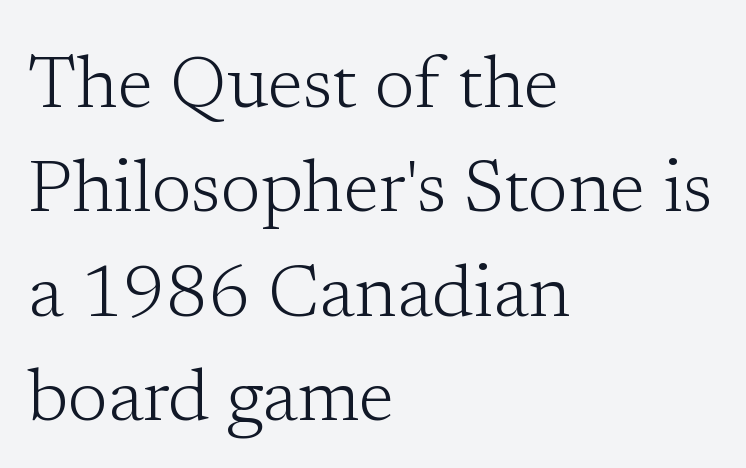
The typeface has the unassuming heft of standard copy or less. Font category for this specimen: serif. Tracking value appears to be zero — textbook default spacing. Does the lettering tilt? It doesn't — this is upright.
